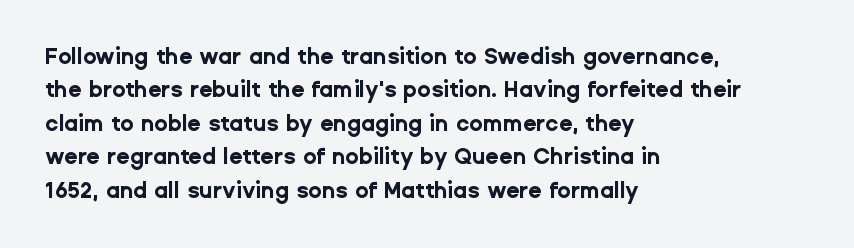
{"italic": "no", "bold": "yes", "underline": "no", "align": "left", "line_spacing": "normal", "line_spacing_ratio": 1.52, "letter_spacing": "normal", "letter_spacing_em": 0.0, "glyph_px": 22}
